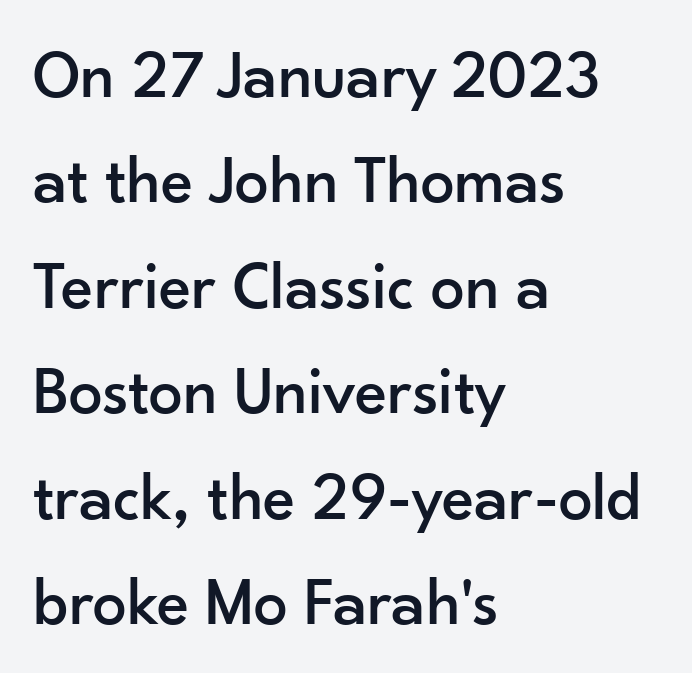
The image shows 68 px sans-serif type, upright; set left-aligned, normal line spacing (1.55x), normal letter spacing, not underlined; low stroke contrast and a small x-height.
